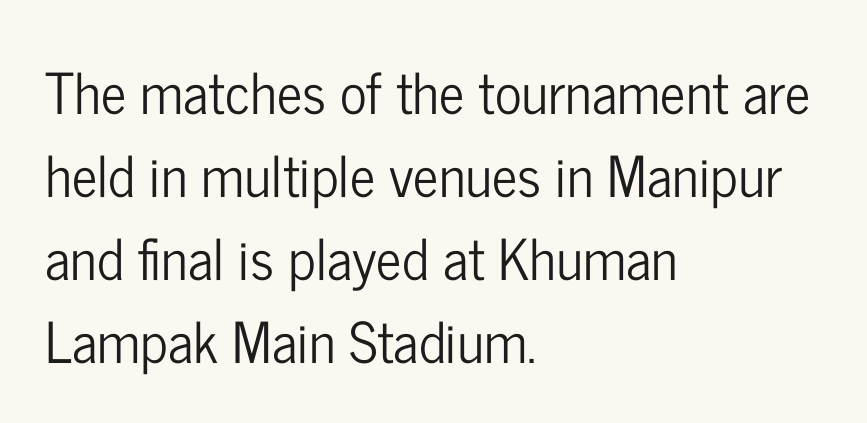
The image shows 56 px condensed sans-serif type, upright; set left-aligned, normal line spacing (1.48x), normal letter spacing, not underlined; low stroke contrast and a medium x-height.
